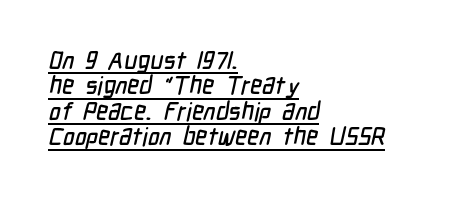
Q: Is the text underlined? A: Yes.
Q: How is the paragraph aligned? A: Left-aligned.
Q: Is the spacing between letters normal or unusually wide? A: Normal.
Q: Is the spacing between lines tight, normal or loose? A: Tight.
